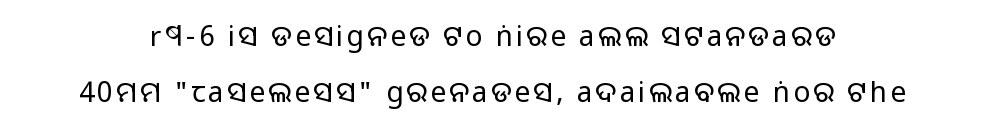
Nothing heavy about these letters — not bold at all. Do the characters align in a grid? No, the font is proportional. Summary of vertical rhythm: relaxed, with wide interline spacing. Italic: no, the glyphs are upright roman. The zone under the glyphs is completely vacant. Serifs: no, the terminals of the letterforms are clean.
